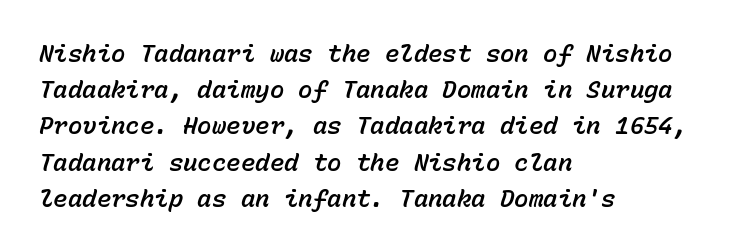
Notice how the stems are inclined rather than vertical — that's the hallmark of italics. Reading down the column, the eye jumps a familiar distance to each next line. The space beneath each line is pristine and unruled. Casual observation: everything's shoved over to the left. The passage shown has conventional tracking throughout.
